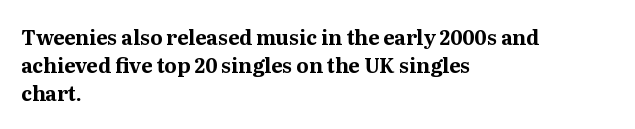
Is there any slant? The stems are plumb. Notice how thick the strokes are: this is what a full bold looks like. The vertical gap from one line to the next is medium. Leftover space on each line is placed entirely after the last word. The zone under the glyphs is completely vacant.
